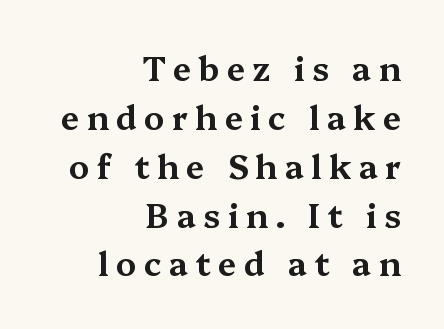
The image shows 33 px wide serif type, upright; set right-aligned, normal line spacing (1.48x), unusually wide letter spacing (+0.22 em), not underlined; medium stroke contrast and a medium x-height.
